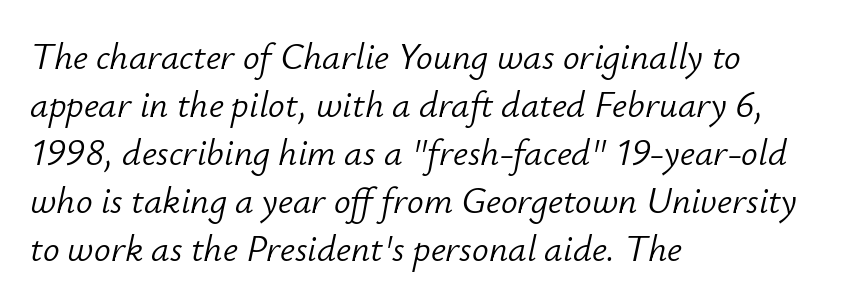
{"italic": "yes", "lean": "right", "slant_degrees": 12, "bold": "no", "weight": "light", "width": "normal", "stroke_contrast": "low", "x_height": "small", "monospaced": "no", "underline": "no", "align": "left", "line_spacing": "normal", "line_spacing_ratio": 1.3, "letter_spacing": "normal", "letter_spacing_em": 0.0, "glyph_px": 37}
